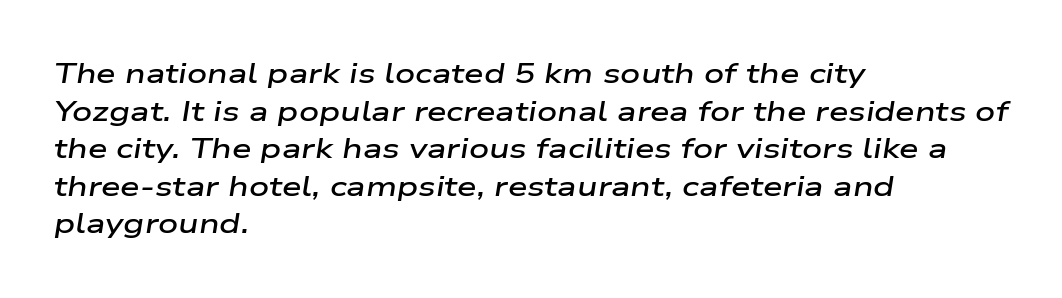
Short note: letters normally spaced. There's an unmistakable incline to the writing here. The string is rendered with underlining switched off. What weight is shown? A semibold, between regular and bold. Proportional: the letters do not fall into vertical columns.
